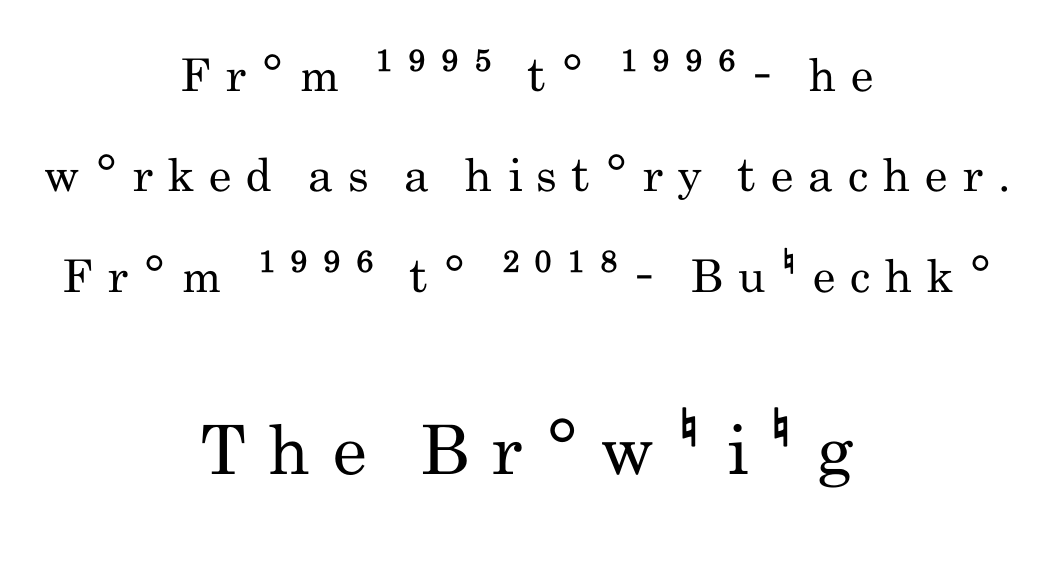
Q: Is the text bold? A: No.
Q: Is the text italic (slanted)? A: No, it is upright.
Q: Is the typeface a serif or a sans-serif typeface? A: Sans-serif.
Q: Is the text underlined? A: No.
Q: How is the paragraph aligned? A: Centered.
Q: Is the spacing between letters normal or unusually wide? A: Unusually wide.
Q: Is the spacing between lines tight, normal or loose? A: Loose.
Q: Which block of text is set in a larger size, the first (top) or the second (bottom)? A: The second (bottom) one.
Q: Width (condensed, normal, or wide)? A: Condensed.
Q: Stroke contrast? A: Low.
Q: x-height? A: Small.
Q: Monospaced? A: No.
